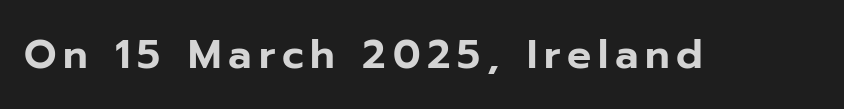
{"serif": "no", "italic": "no", "width": "normal", "stroke_contrast": "low", "x_height": "medium", "monospaced": "no", "underline": "no", "glyph_px": 40}
